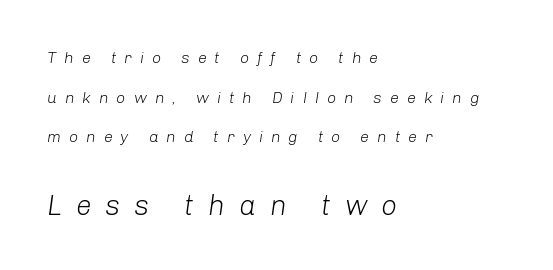
Words float on clear page, feet unadorned. You could fit nearly another row in the gap between these rows. The font sits on the lighter half of the weight spectrum, regular included. The passage shown is typed in a proportional face where columns would drift. The tracking jumps out immediately: characters are airy and widely separated.
